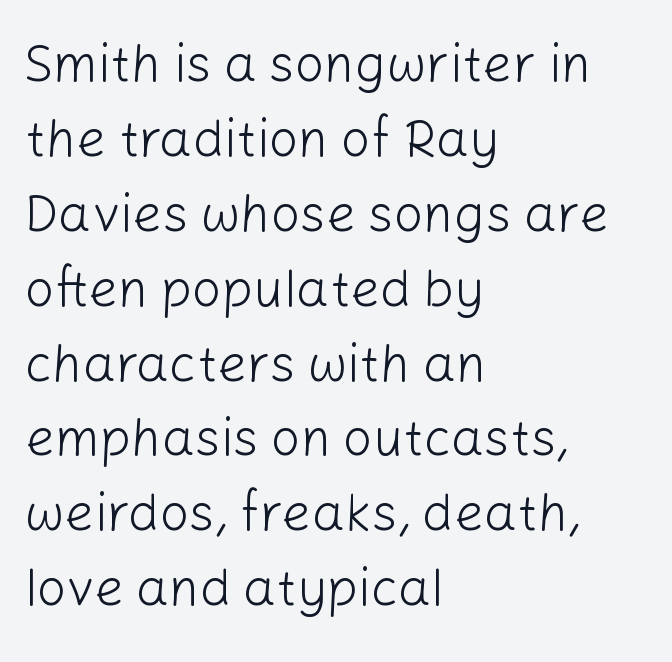
Q: Is the text bold? A: No.
Q: Is the text italic (slanted)? A: No, it is upright.
Q: Is the typeface a serif or a sans-serif typeface? A: Sans-serif.
Q: Is the text underlined? A: No.
Q: How is the paragraph aligned? A: Left-aligned.
Q: Is the spacing between letters normal or unusually wide? A: Normal.
Q: Is the spacing between lines tight, normal or loose? A: Normal.
Q: Width (condensed, normal, or wide)? A: Normal.
Q: Stroke contrast? A: Low.
Q: x-height? A: Medium.
Q: Monospaced? A: No.
